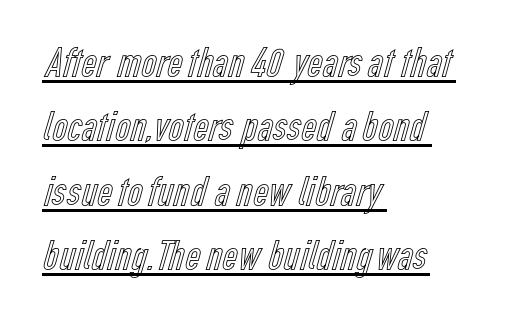
The image shows 42 px condensed type; set left-aligned, normal line spacing (1.53x), normal letter spacing, underlined; a medium x-height.
